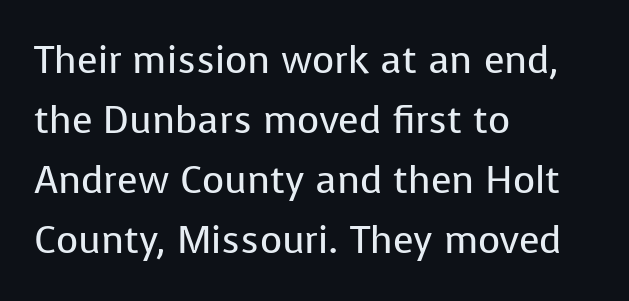
Q: Is the text bold? A: No.
Q: Is the text italic (slanted)? A: No, it is upright.
Q: Is the typeface a serif or a sans-serif typeface? A: Sans-serif.
Q: Is the text underlined? A: No.
Q: How is the paragraph aligned? A: Left-aligned.
Q: Is the spacing between letters normal or unusually wide? A: Normal.
Q: Is the spacing between lines tight, normal or loose? A: Normal.
Q: Width (condensed, normal, or wide)? A: Normal.
Q: Stroke contrast? A: Low.
Q: x-height? A: Medium.
Q: Monospaced? A: No.
